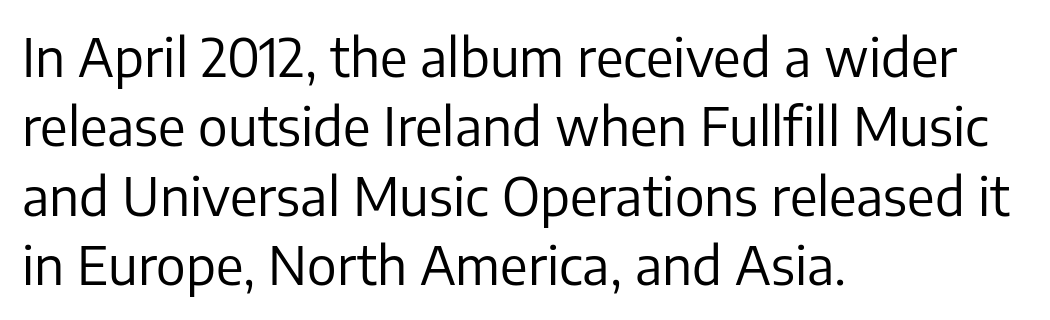
{"serif": "no", "italic": "no", "bold": "no", "weight": "regular", "width": "normal", "stroke_contrast": "low", "x_height": "medium", "monospaced": "no", "underline": "no", "align": "left", "line_spacing": "normal", "line_spacing_ratio": 1.31, "letter_spacing": "normal", "letter_spacing_em": 0.0, "glyph_px": 53}
